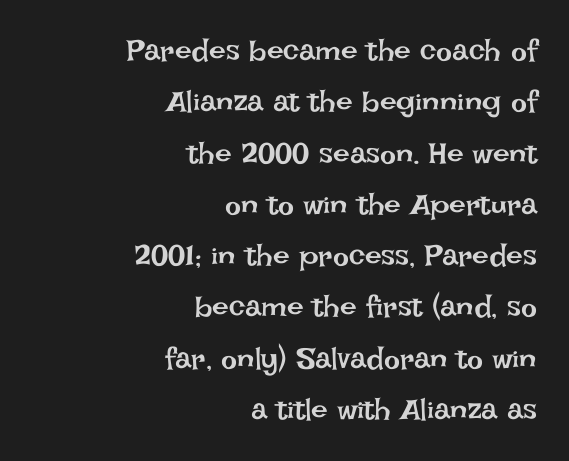
The image shows 30 px regular-weight type, upright; set right-aligned, line spacing 1.71x, normal letter spacing, not underlined; low stroke contrast and a large x-height.
